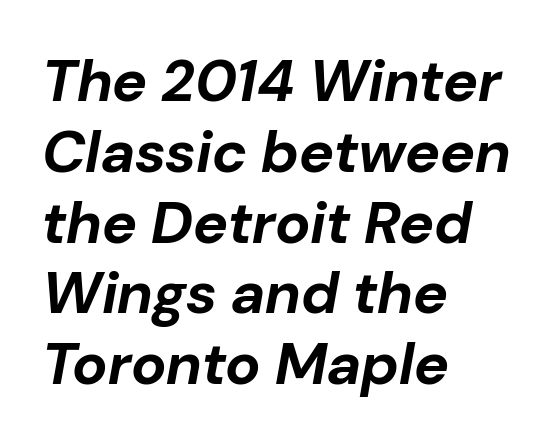
Clear beneath every line of the passage. A typesetter would mark this as italic. Look at the stroke-to-counter ratio: heavy, a bold. The ragged edge is on the right, which tells us the setting is flush left.
